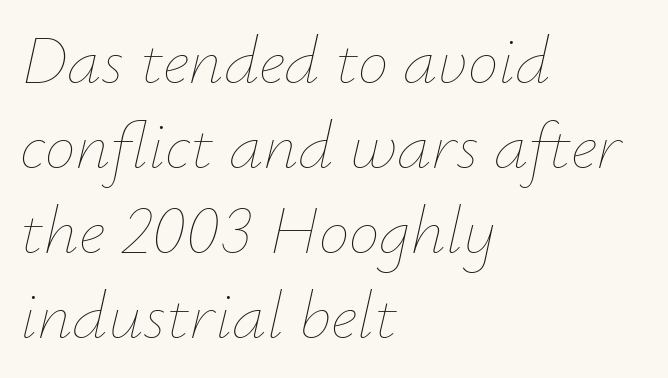
Does extra space separate the letters? No, they use regular spacing. Leftover space on each line is placed entirely after the last word. Slant detected: the letters are inclined. The glyphs are unaccompanied by any horizontal stroke below them. Summary of weight: not heavy and not bold. Each letter keeps its own natural width here, so spacing adapts to shape.
